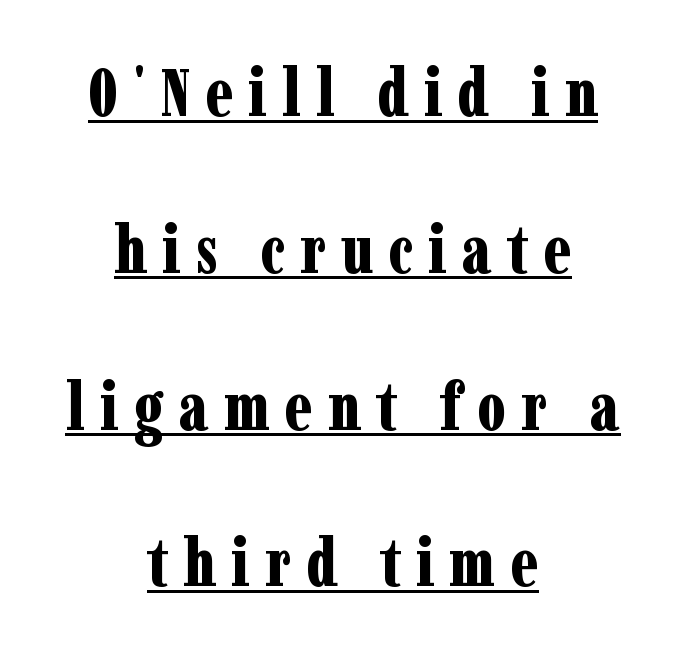
{"serif": "yes", "italic": "no", "bold": "yes", "weight": "bold", "width": "condensed", "stroke_contrast": "low", "x_height": "medium", "monospaced": "no", "underline": "yes", "align": "center", "line_spacing": "loose", "line_spacing_ratio": 2.34, "letter_spacing": "wide", "letter_spacing_em": 0.22, "glyph_px": 67}
